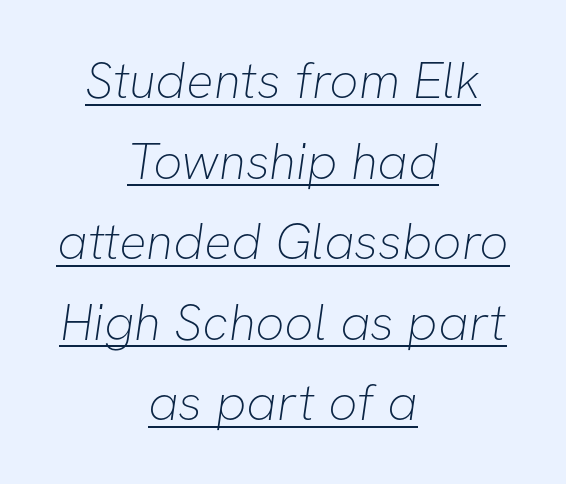
A typesetter would call this leading conventional body-copy spacing. Here the designer chose a conventional face with non-uniform glyph widths. Default kerning and tracking; the words read as compact shapes. Horizontal alignment here is central, giving a formal, balanced look.
